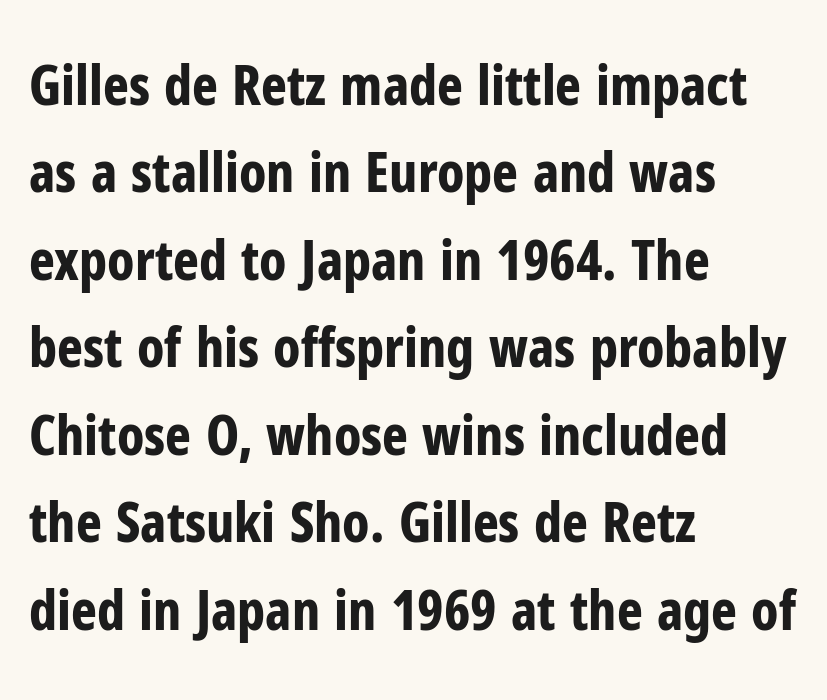
The image shows 55 px bold, condensed sans-serif type, upright; set left-aligned, normal line spacing (1.59x), normal letter spacing, not underlined; low stroke contrast and a medium x-height.
